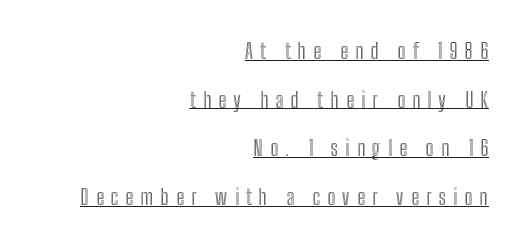
The image shows 22 px text type, upright; set right-aligned, loose line spacing (2.21x), unusually wide letter spacing (+0.32 em), underlined.
